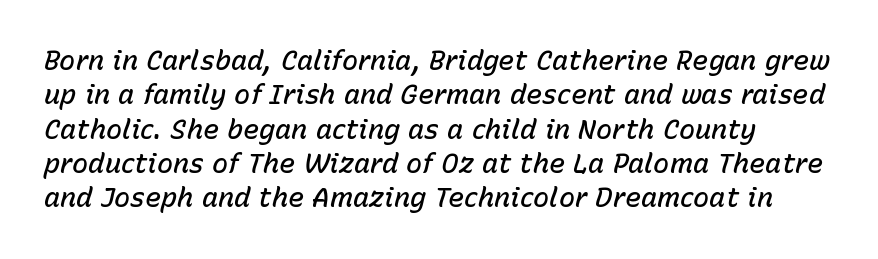
Q: Is the text bold? A: Semi-bold.
Q: Is the text italic (slanted)? A: Yes, it leans right by about 15 degrees.
Q: Is the text underlined? A: No.
Q: Is the spacing between letters normal or unusually wide? A: Normal.
Q: Is the spacing between lines tight, normal or loose? A: Normal.
